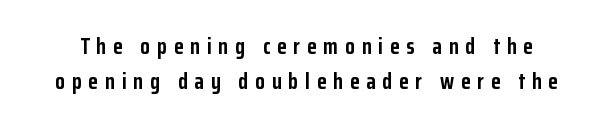
Q: Is the text bold? A: Yes.
Q: Is the text italic (slanted)? A: No, it is upright.
Q: Is the text underlined? A: No.
Q: Is the spacing between letters normal or unusually wide? A: Unusually wide.
Q: Is the spacing between lines tight, normal or loose? A: Normal.
